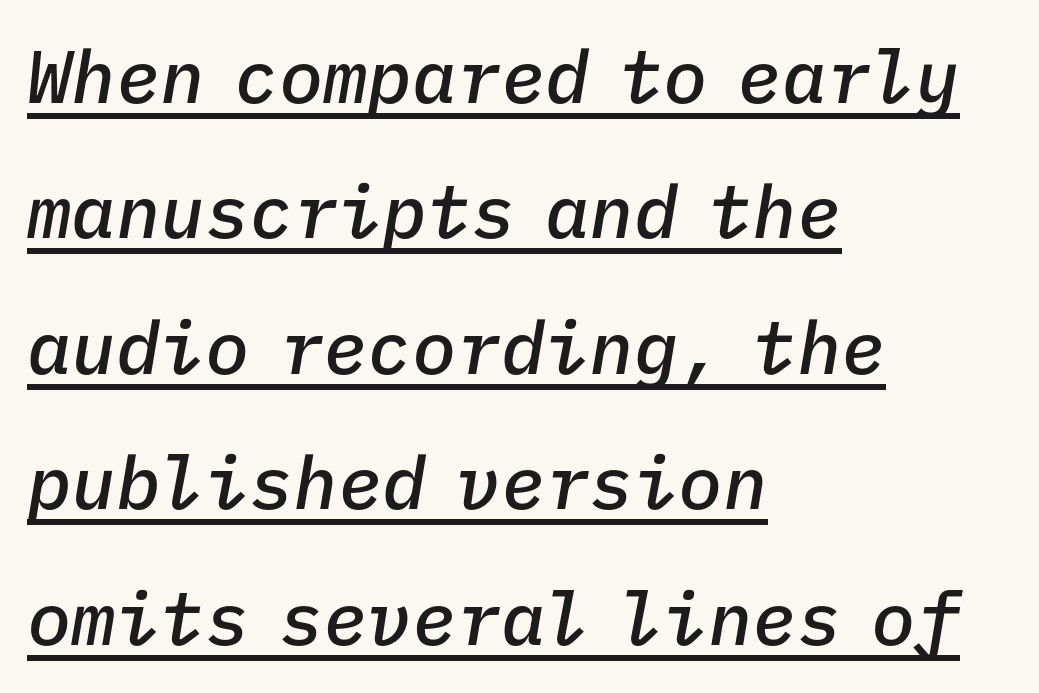
{"italic": "yes", "lean": "right", "slant_degrees": 9, "bold": "semi", "weight": "semibold", "width": "normal", "stroke_contrast": "low", "x_height": "medium", "monospaced": "yes", "underline": "yes", "align": "left", "line_spacing_ratio": 1.83, "letter_spacing": "normal", "letter_spacing_em": 0.0, "glyph_px": 74}
